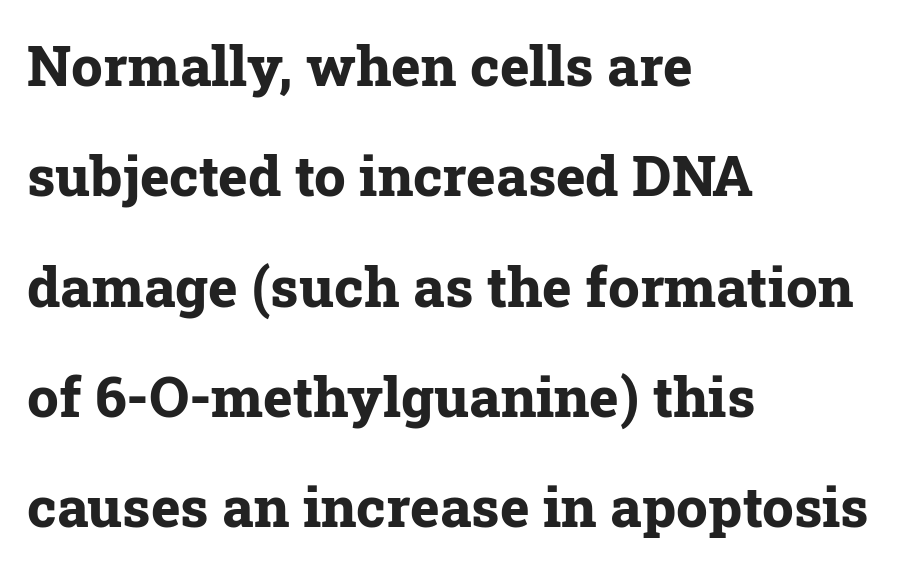
{"serif": "yes", "italic": "no", "bold": "yes", "weight": "bold", "width": "normal", "stroke_contrast": "low", "x_height": "medium", "monospaced": "no", "underline": "no", "align": "left", "line_spacing": "loose", "line_spacing_ratio": 1.97, "letter_spacing": "normal", "letter_spacing_em": 0.0, "glyph_px": 56}
